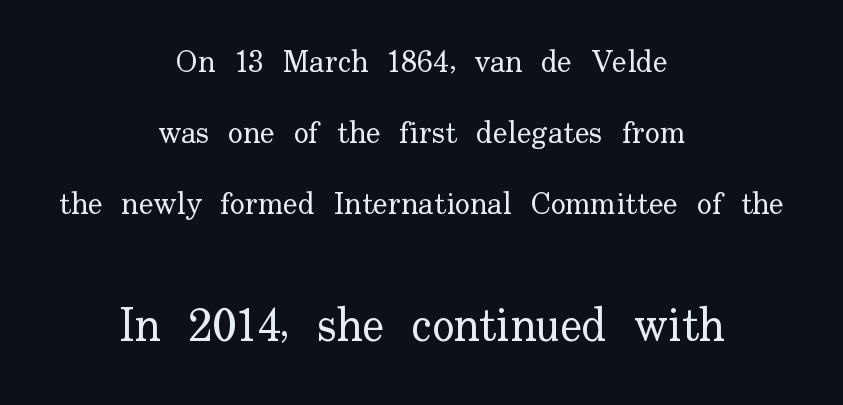
Q: Is the text bold? A: No.
Q: Is the text italic (slanted)? A: No, it is upright.
Q: Is the typeface a serif or a sans-serif typeface? A: Serif.
Q: Is the text underlined? A: No.
Q: How is the paragraph aligned? A: Centered.
Q: Is the spacing between letters normal or unusually wide? A: Normal.
Q: Is the spacing between lines tight, normal or loose? A: Loose.
Q: Which block of text is set in a larger size, the first (top) or the second (bottom)? A: The second (bottom) one.
Q: Width (condensed, normal, or wide)? A: Normal.
Q: Stroke contrast? A: Low.
Q: x-height? A: Small.
Q: Monospaced? A: No.
